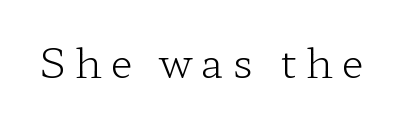
The specimen reads as upright at a glance. Proportional: the letters do not fall into vertical columns. The zone under the glyphs is completely vacant. Loose tracking; the words dissolve into strings of separated letters. Stem width sits at or under what a default text font uses.
